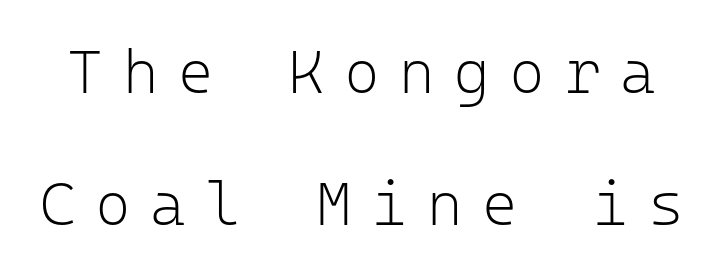
A great deal of white space separates one row of letters from the next. The area under the type is left untouched. I'd call this a sans setting — the letters go barefoot. Heaviness? Minimal to ordinary, like unemphasized prose. This sample has the even, mechanical cadence of fixed-width lettering.
